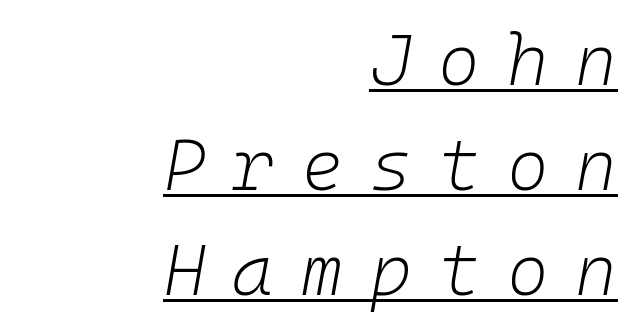
{"italic": "yes", "lean": "right", "slant_degrees": 10, "bold": "no", "weight": "light", "width": "normal", "stroke_contrast": "low", "x_height": "medium", "monospaced": "yes", "underline": "yes", "align": "right", "line_spacing": "normal", "line_spacing_ratio": 1.48, "letter_spacing": "wide", "letter_spacing_em": 0.38, "glyph_px": 71}
